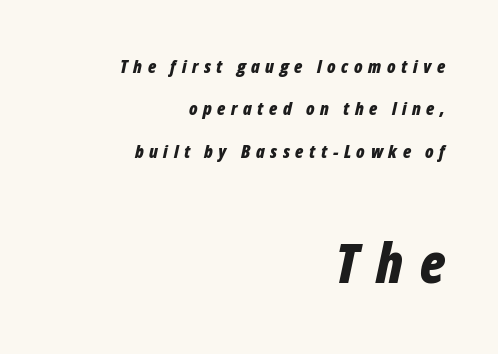
The image shows 55 px bold, condensed type, italic (leaning right); set right-aligned, loose line spacing (2.36x), unusually wide letter spacing (+0.31 em), not underlined; the second (bottom) block is 3.06x larger; low stroke contrast and a medium x-height.
